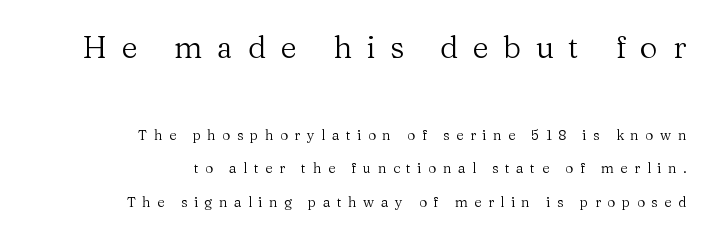
Counters stay open thanks to moderate or lighter strokes. Caption: upper text group enlarged, lower text group reduced. Each row of text sits above clean, open space. Leading is clearly above the norm, producing a sparse column.
